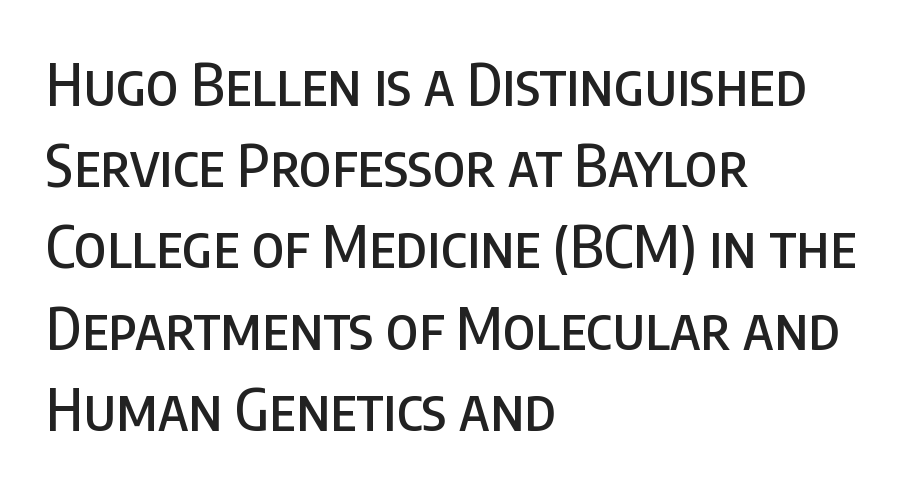
Honestly, the row spacing looks completely unremarkable. Does the type have serifs? No, each stem ends abruptly. The space directly below the letters is spotless. The ragged edge is on the right, which tells us the setting is flush left. Is this a fixed-width face? No — the glyphs have proportional, varying widths.
